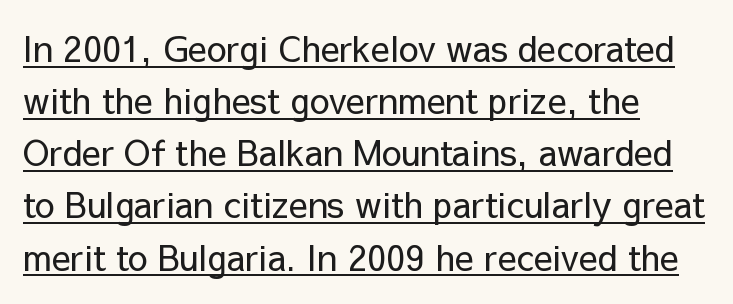
The strokes are not fattened; the text isn't bold. Are there feet on the stems? There aren't — it's a sans. Where is the straight margin? On the left. Ordinary non-slanted type is in use.
